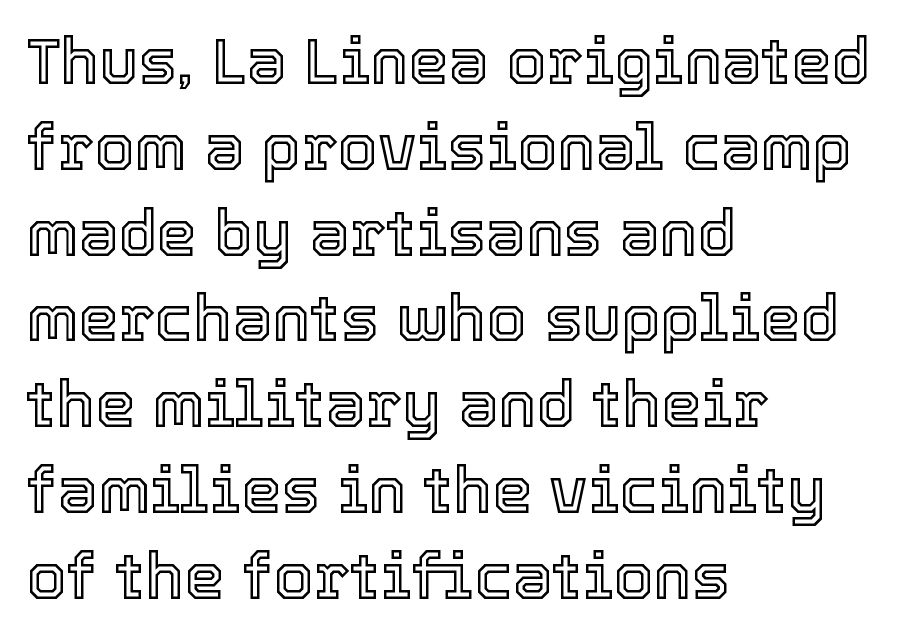
The image shows 64 px text type, upright; set left-aligned, normal line spacing (1.34x), normal letter spacing, not underlined; a medium x-height.
